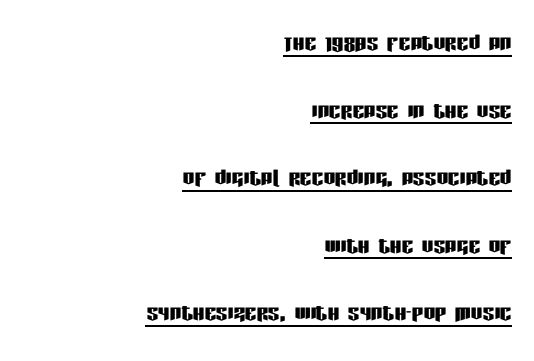
Q: Is the text italic (slanted)? A: No, it is upright.
Q: Is the typeface a serif or a sans-serif typeface? A: Sans-serif.
Q: Is the text underlined? A: Yes.
Q: How is the paragraph aligned? A: Right-aligned.
Q: Is the spacing between letters normal or unusually wide? A: Normal.
Q: Is the spacing between lines tight, normal or loose? A: Loose.
Q: Width (condensed, normal, or wide)? A: Condensed.
Q: Stroke contrast? A: Low.
Q: x-height? A: Large.
Q: Monospaced? A: No.
